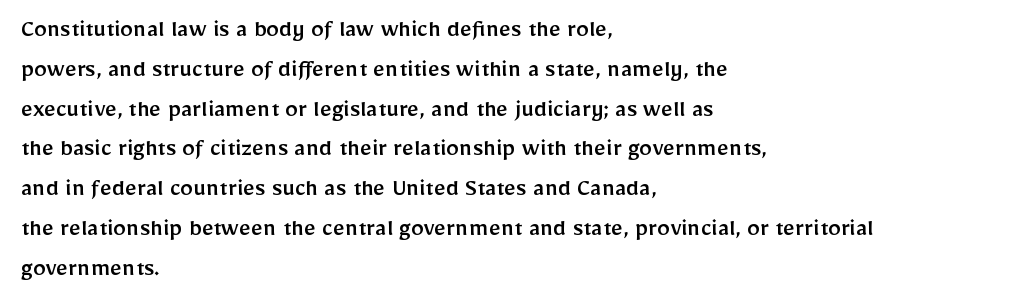
The image shows 26 px text type, upright; set left-aligned, normal line spacing (1.53x), normal letter spacing, not underlined.
